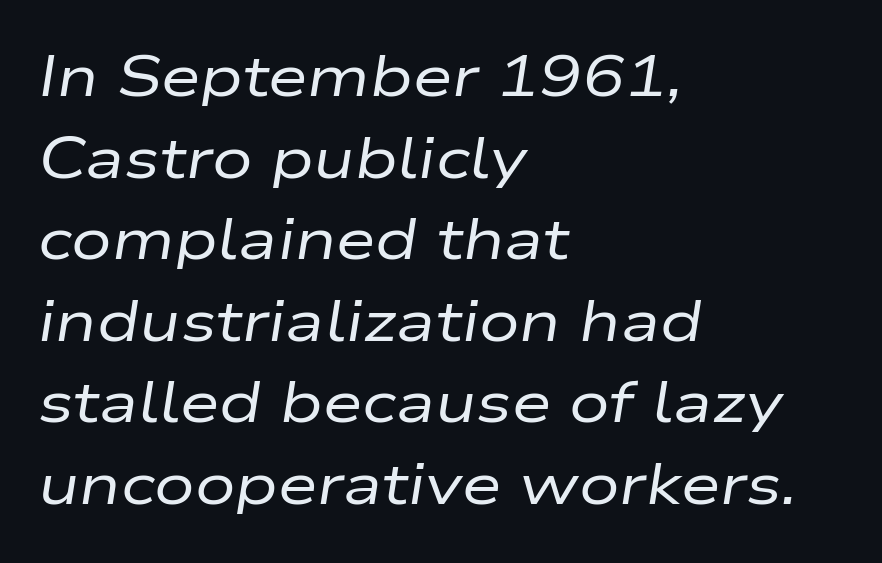
{"italic": "yes", "lean": "right", "slant_degrees": 9, "bold": "no", "weight": "regular", "width": "wide", "stroke_contrast": "low", "x_height": "medium", "monospaced": "no", "underline": "no", "align": "left", "line_spacing": "normal", "line_spacing_ratio": 1.43, "letter_spacing": "normal", "letter_spacing_em": 0.0, "glyph_px": 57}
